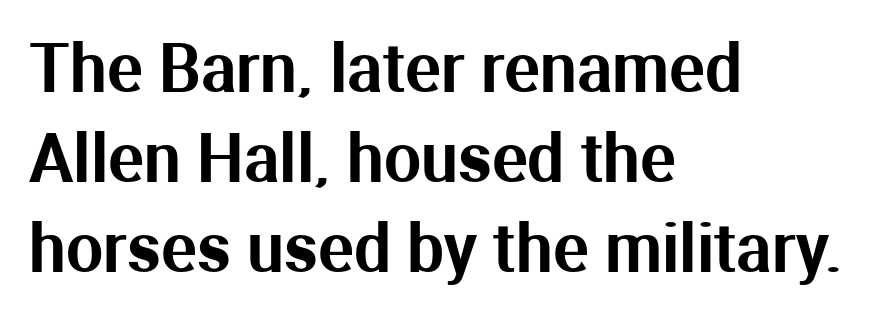
Every character sits straight up, as roman type does. Nobody touched the tracking dial on this one. Quick note: underline off. The space between consecutive lines is moderate. The letters advance in unequal steps, a hallmark of proportional type.
